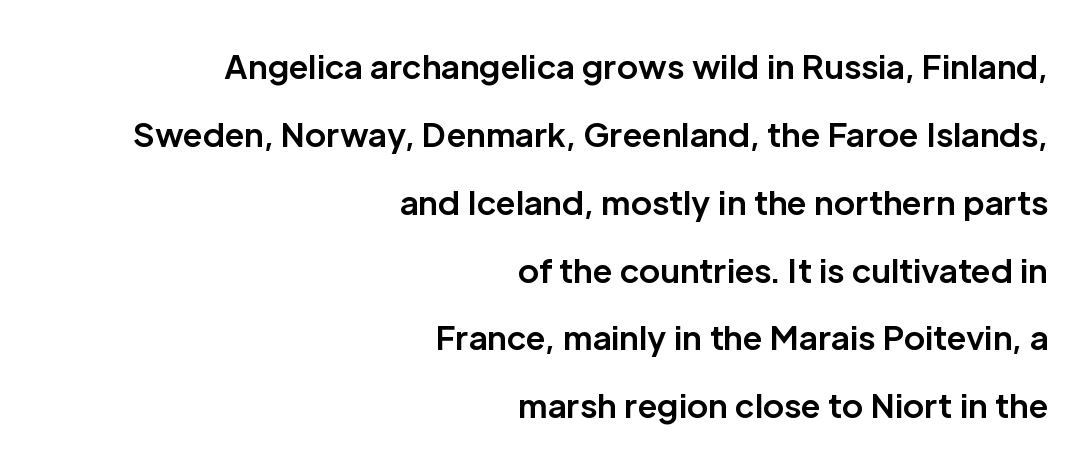
Q: Is the text bold? A: Yes.
Q: Is the text italic (slanted)? A: No, it is upright.
Q: Is the typeface a serif or a sans-serif typeface? A: Sans-serif.
Q: Is the text underlined? A: No.
Q: How is the paragraph aligned? A: Right-aligned.
Q: Is the spacing between letters normal or unusually wide? A: Normal.
Q: Is the spacing between lines tight, normal or loose? A: Loose.
Q: Width (condensed, normal, or wide)? A: Normal.
Q: Stroke contrast? A: Low.
Q: x-height? A: Medium.
Q: Monospaced? A: No.
